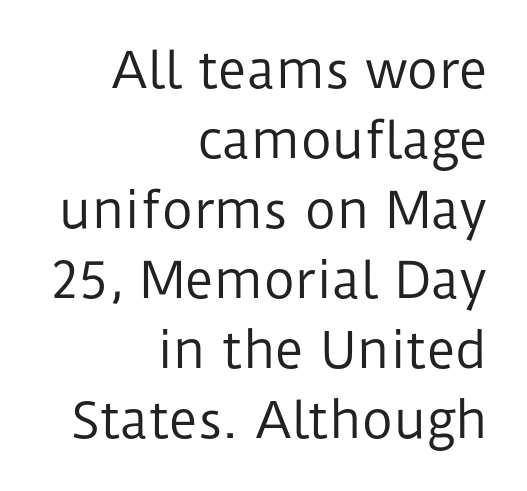
{"serif": "no", "italic": "no", "bold": "no", "weight": "regular", "width": "normal", "stroke_contrast": "low", "x_height": "medium", "monospaced": "no", "underline": "no", "align": "right", "line_spacing": "normal", "line_spacing_ratio": 1.43, "letter_spacing": "normal", "letter_spacing_em": 0.0, "glyph_px": 49}
